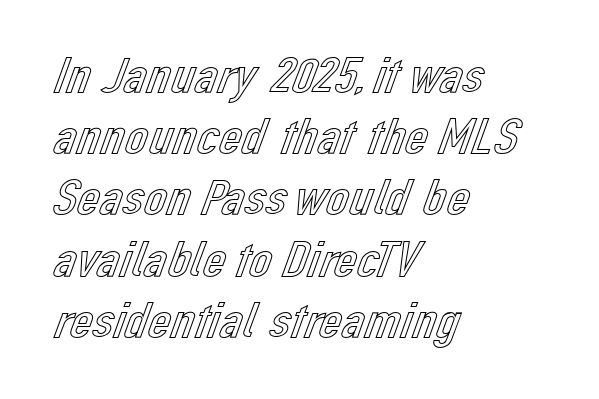
The image shows 51 px text type; set left-aligned, line spacing 1.2x, normal letter spacing, not underlined; a medium x-height.
